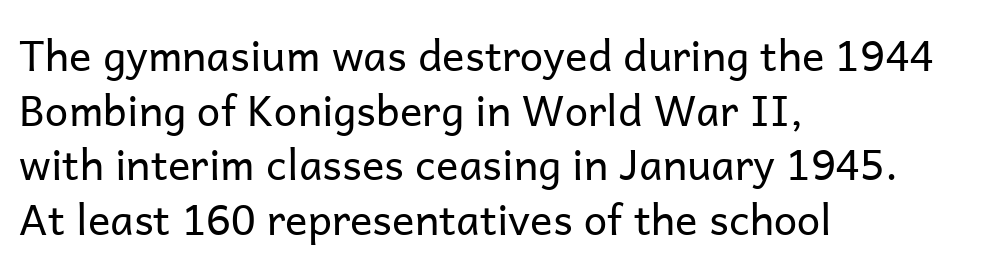
The image shows 42 px regular-weight sans-serif type, upright; set left-aligned, normal line spacing (1.3x), normal letter spacing, not underlined; low stroke contrast and a medium x-height.
